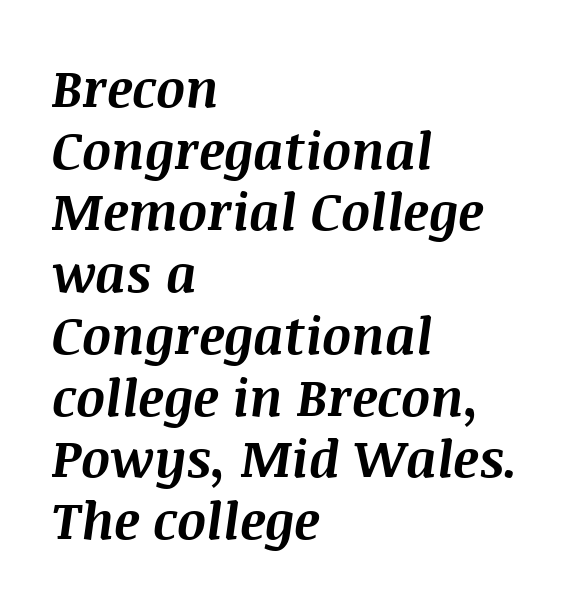
The words here are not underlined. The rendering uses a bold face; every stroke is thick and dark. If you drew a ruler down the left edge, every line would touch it. Note the varied advance widths — an 'i' is clearly narrower than an 'm'. Does the lettering tilt? It does — this is italic.
